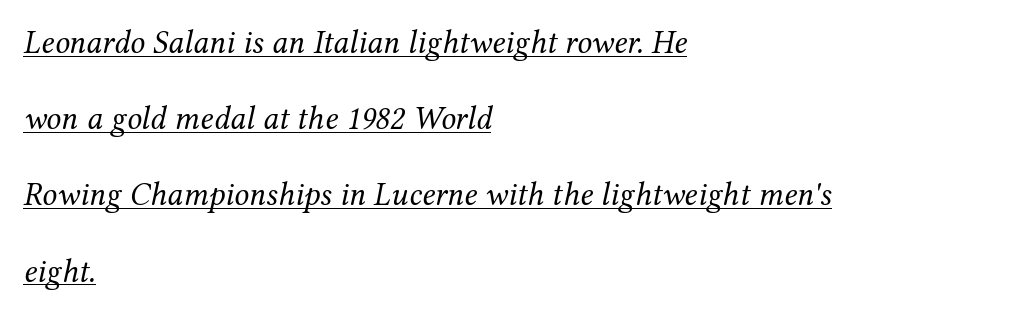
The tracking reads as untouched default to a designer's eye. Serifs: yes, visible at the terminals of the letterforms. The strokes are not fattened; the text isn't bold. Every row of glyphs begins at an identical x-position on the left. Note the varied advance widths — an 'i' is clearly narrower than an 'm'.
